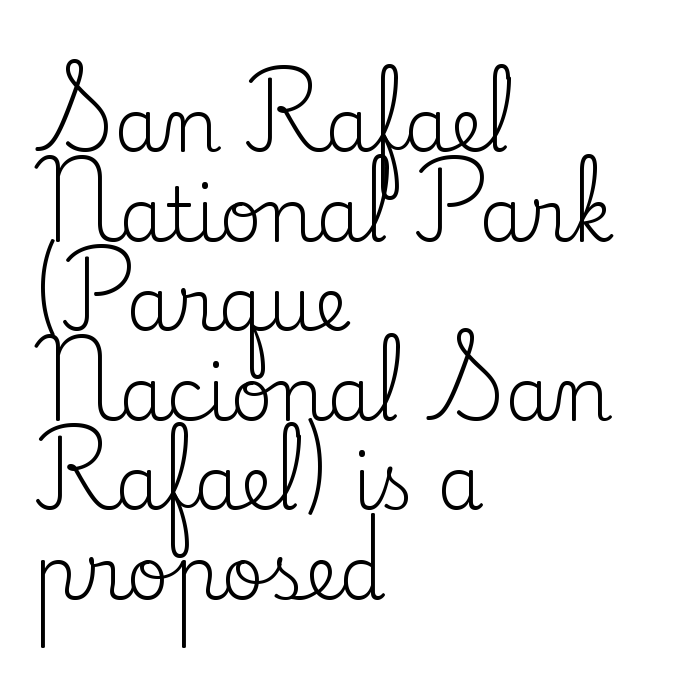
{"italic": "no", "bold": "no", "weight": "regular", "width": "normal", "stroke_contrast": "low", "x_height": "small", "monospaced": "no", "underline": "no", "align": "left", "line_spacing_ratio": 1.21, "letter_spacing": "normal", "letter_spacing_em": 0.0, "glyph_px": 74}
